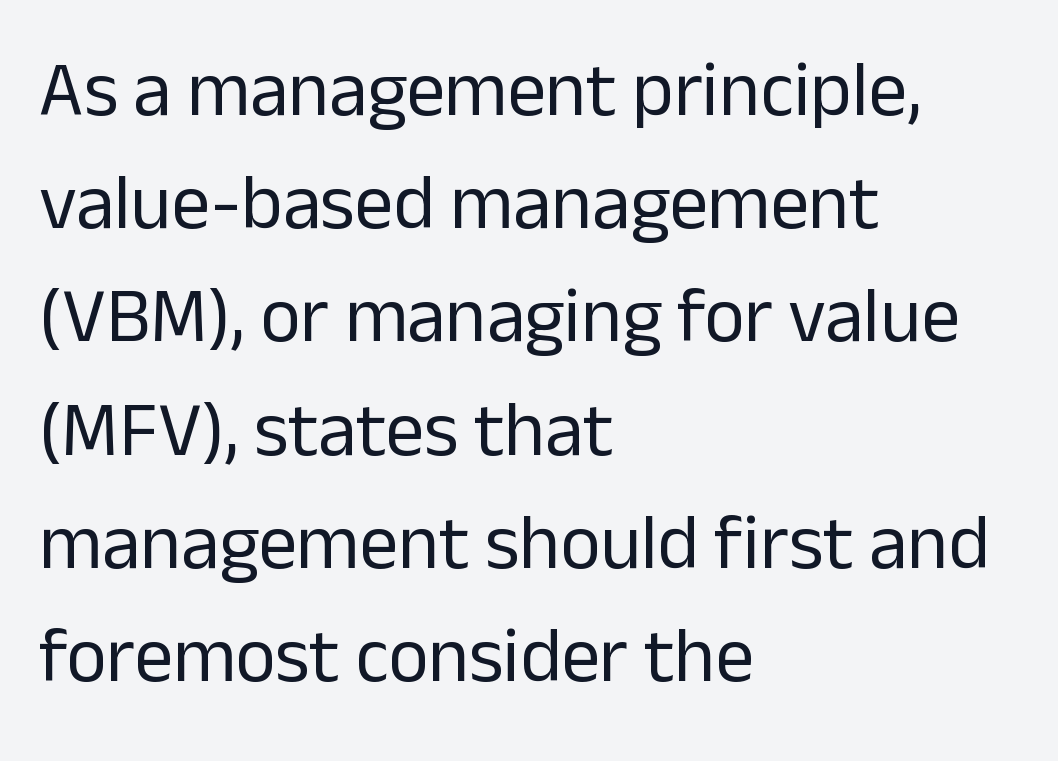
Whoever set this chose a conventional vertical rhythm. Just letters on the line, the space beneath them empty. This rendering uses left alignment, leaving the right contour irregular. Vertical strokes here are truly vertical.
